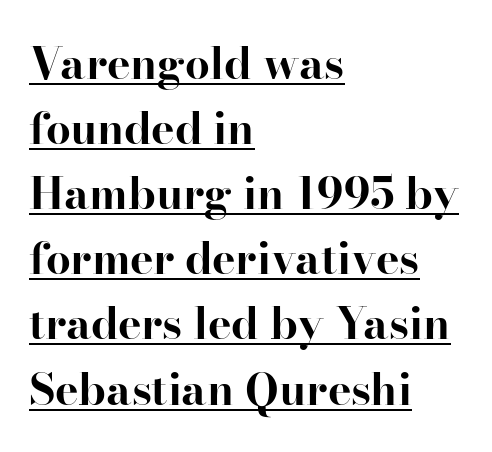
{"serif": "yes", "italic": "no", "bold": "yes", "weight": "bold", "width": "normal", "stroke_contrast": "high", "x_height": "small", "monospaced": "no", "underline": "yes", "align": "left", "line_spacing": "normal", "line_spacing_ratio": 1.48, "letter_spacing": "normal", "letter_spacing_em": 0.0, "glyph_px": 44}
